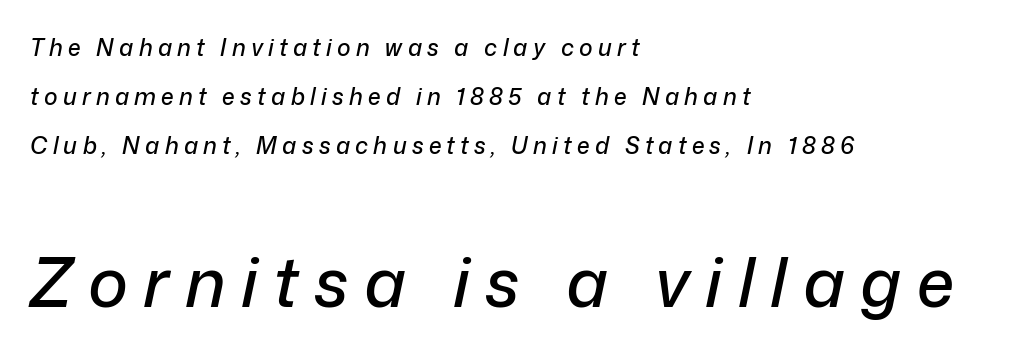
Q: Is the text italic (slanted)? A: Yes, it leans right by about 12 degrees.
Q: Is the text underlined? A: No.
Q: How is the paragraph aligned? A: Left-aligned.
Q: Is the spacing between letters normal or unusually wide? A: Unusually wide.
Q: Is the spacing between lines tight, normal or loose? A: Loose.
Q: Which block of text is set in a larger size, the first (top) or the second (bottom)? A: The second (bottom) one.
Q: Width (condensed, normal, or wide)? A: Normal.
Q: Stroke contrast? A: Low.
Q: x-height? A: Medium.
Q: Monospaced? A: No.
